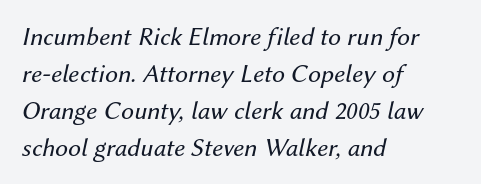
The image shows 26 px text type, italic (leaning right); set left-aligned, normal line spacing (1.42x), normal letter spacing, not underlined.
